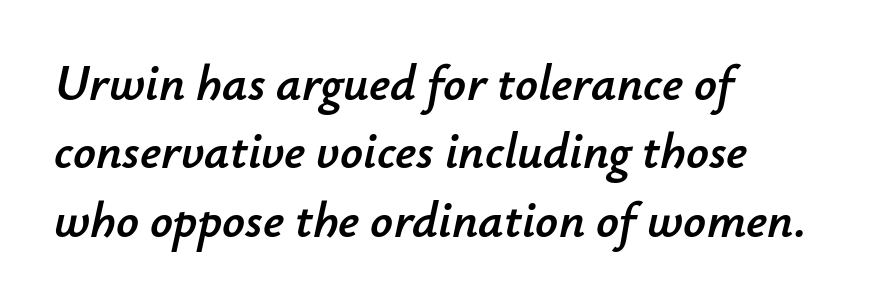
The rendering anchors every line to the left-hand side. Compared with typical paragraphs, the rows here are spaced about the same. The specimen reads as italic at a glance. In terms of letterspacing, this is plain default setting. Character widths vary here, with narrow letters taking less room than wide ones. No word sits above an underline.
